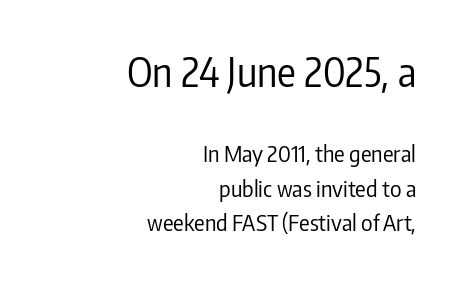
The image shows 39 px regular-weight, condensed sans-serif type, upright; set right-aligned, normal line spacing (1.58x), normal letter spacing, not underlined; the first (top) block is 1.77x larger; low stroke contrast and a medium x-height.
